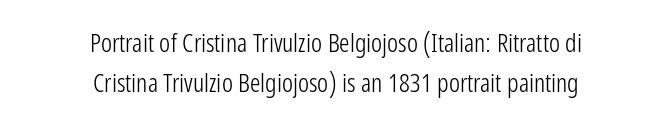
Q: Is the text bold? A: No.
Q: Is the text italic (slanted)? A: No, it is upright.
Q: Is the text underlined? A: No.
Q: How is the paragraph aligned? A: Centered.
Q: Is the spacing between letters normal or unusually wide? A: Normal.
Q: Is the spacing between lines tight, normal or loose? A: Normal.
